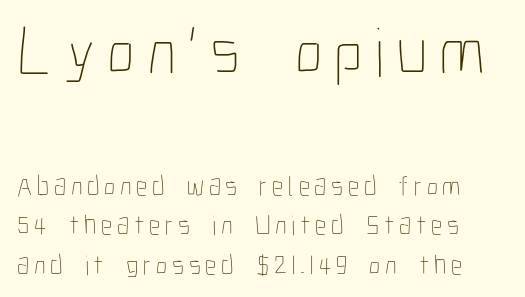
The image shows 70 px thin, condensed type, upright; set left-aligned, normal line spacing (1.41x), not underlined; the first (top) block is 2.5x larger; low stroke contrast and a medium x-height.
